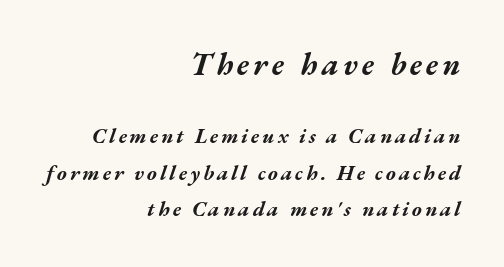
The image shows 31 px bold, wide type, italic (leaning right); set right-aligned, line spacing 1.73x, not underlined; the first (top) block is 1.48x larger; medium stroke contrast and a medium x-height.
